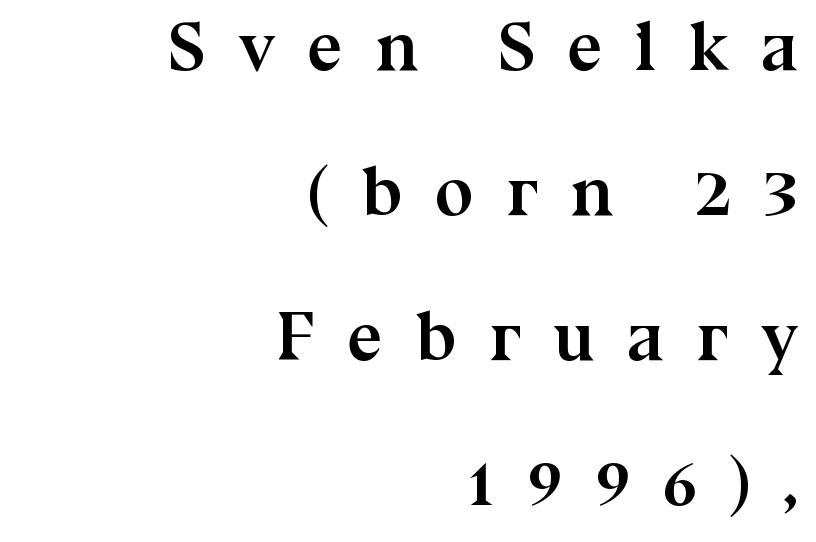
{"serif": "yes", "italic": "no", "bold": "yes", "weight": "semibold", "width": "normal", "stroke_contrast": "medium", "x_height": "medium", "monospaced": "no", "underline": "no", "align": "right", "line_spacing": "loose", "line_spacing_ratio": 2.07, "letter_spacing": "wide", "letter_spacing_em": 0.46, "glyph_px": 70}
